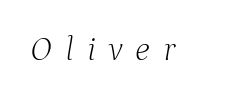
{"serif": "yes", "italic": "yes", "lean": "right", "slant_degrees": 9, "bold": "no", "weight": "light", "width": "normal", "stroke_contrast": "low", "x_height": "medium", "monospaced": "no", "underline": "no", "letter_spacing": "wide", "letter_spacing_em": 0.39, "glyph_px": 34}
